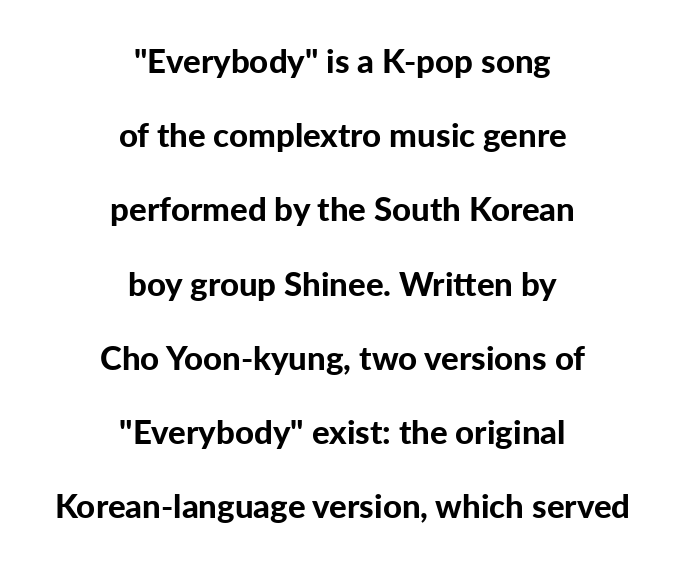
Q: Is the text bold? A: Yes.
Q: Is the text italic (slanted)? A: No, it is upright.
Q: Is the typeface a serif or a sans-serif typeface? A: Sans-serif.
Q: Is the text underlined? A: No.
Q: How is the paragraph aligned? A: Centered.
Q: Is the spacing between letters normal or unusually wide? A: Normal.
Q: Is the spacing between lines tight, normal or loose? A: Loose.
Q: Width (condensed, normal, or wide)? A: Normal.
Q: Stroke contrast? A: Low.
Q: x-height? A: Medium.
Q: Monospaced? A: No.
